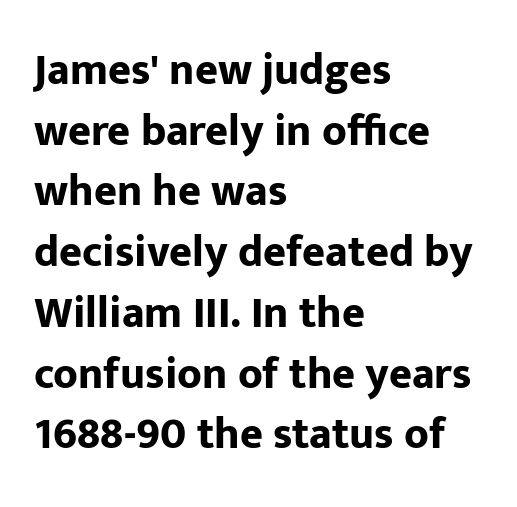
The image shows 44 px bold sans-serif type, upright; set left-aligned, normal line spacing (1.38x), normal letter spacing, not underlined; low stroke contrast and a medium x-height.
